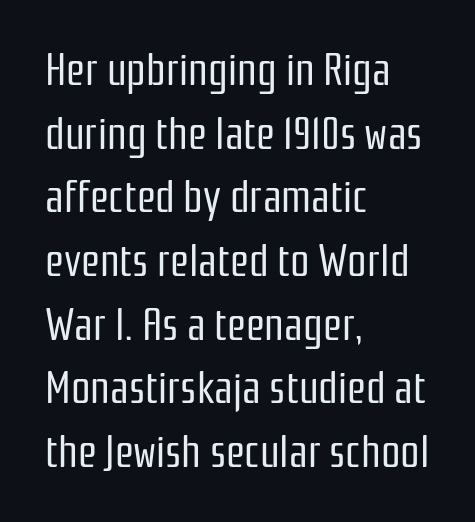
The image shows 43 px regular-weight, condensed sans-serif type, upright; set left-aligned, normal line spacing (1.48x), normal letter spacing, not underlined; low stroke contrast and a medium x-height.
